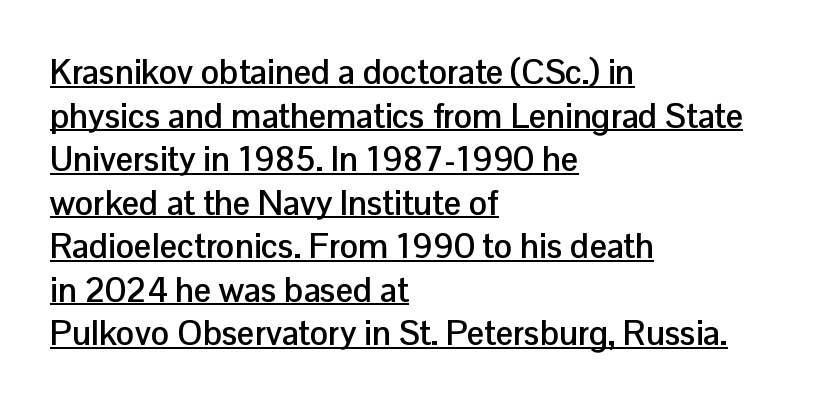
The image shows 34 px semibold sans-serif type, upright; set left-aligned, normal line spacing (1.28x), normal letter spacing, underlined; low stroke contrast and a medium x-height.
